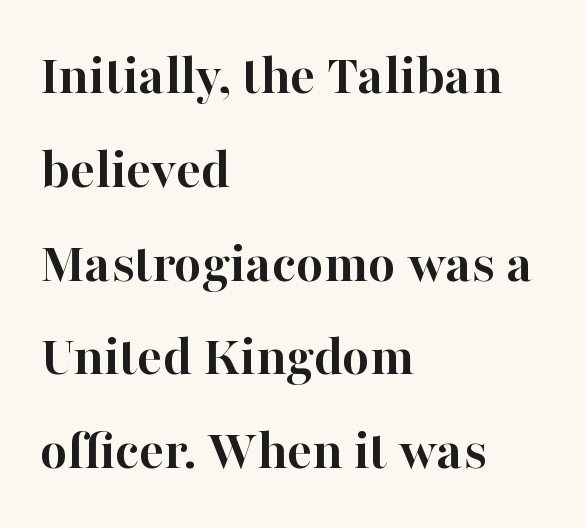
Looks like regular typesetting: each glyph gets only the width it needs. Typesetter's note: full bold, strokes at maximum text heaviness. This sample is left-justified, so line endings fall wherever the words run out. The words here are not underlined.
